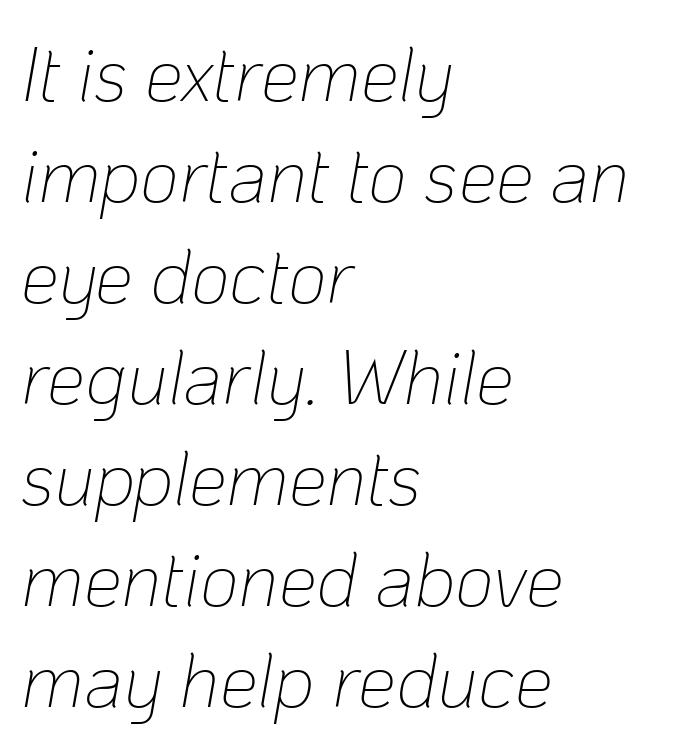
The image shows 76 px thin type, italic (leaning right); set left-aligned, normal line spacing (1.33x), normal letter spacing, not underlined; low stroke contrast and a medium x-height.
